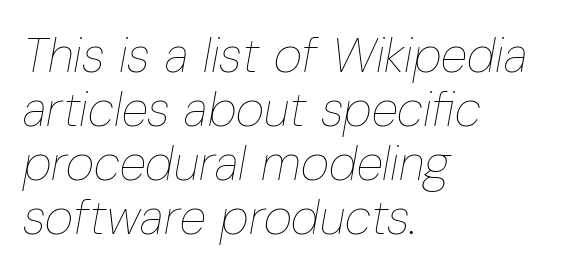
The image shows 49 px thin, condensed type, italic (leaning right); set left-aligned, tight line spacing (1.1x), normal letter spacing, not underlined; low stroke contrast and a medium x-height.
